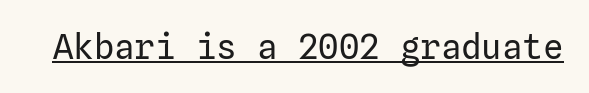
The characters display no serif detailing; their extremities are plain. If you drew a line through each stem, it would be perfectly vertical. Words appear dense and cohesive because spacing is normal. Ink coverage per letter is moderate at most. Decoration check: the copy is underlined.
